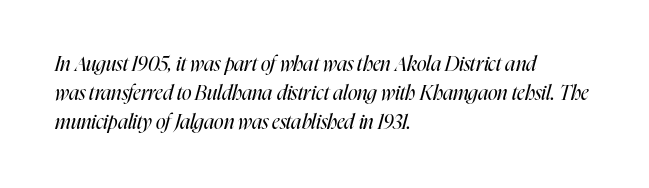
The image shows 20 px text type, italic (leaning right); set left-aligned, normal line spacing (1.44x), normal letter spacing, not underlined.
